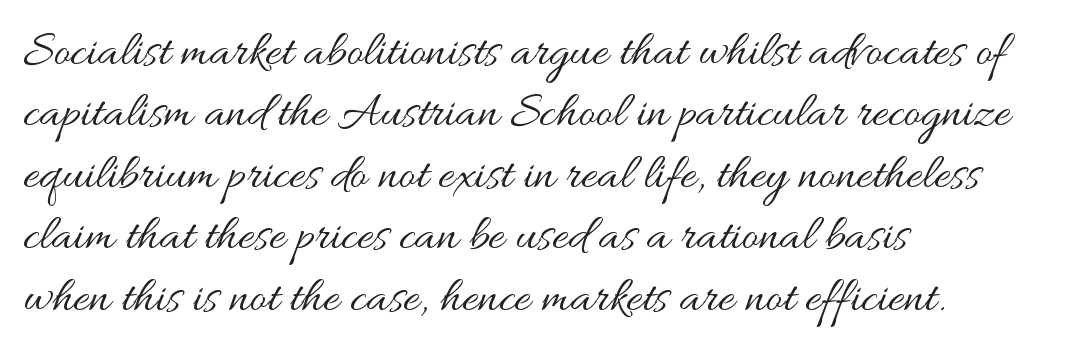
The image shows 50 px regular-weight, wide type; set left-aligned, line spacing 1.23x, normal letter spacing, not underlined; medium stroke contrast and a small x-height.
